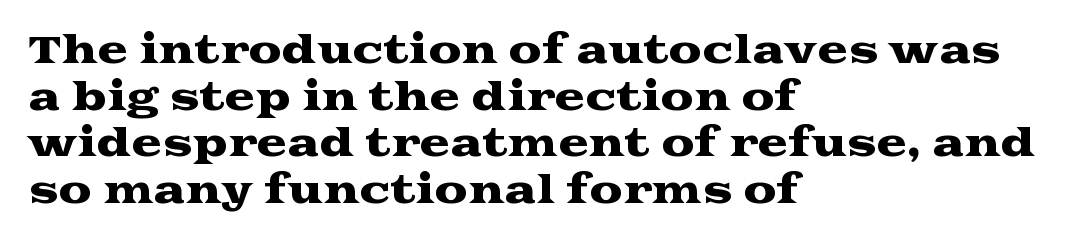
Examine the stroke ends and you'll spot serifs. The paragraph has a hard left edge and a soft right edge. Short note: letters normally spaced. Letters rest on an invisible, unmarked baseline. This is the regular roman posture of the typeface.
